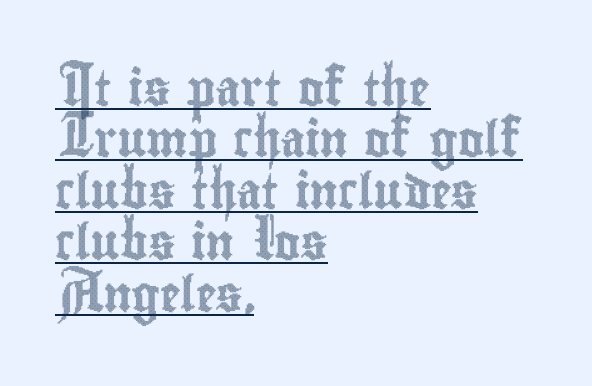
Q: Is the text italic (slanted)? A: No, it is upright.
Q: Is the text underlined? A: Yes.
Q: How is the paragraph aligned? A: Left-aligned.
Q: Is the spacing between letters normal or unusually wide? A: Normal.
Q: Is the spacing between lines tight, normal or loose? A: Normal.
Q: Width (condensed, normal, or wide)? A: Condensed.
Q: x-height? A: Small.
Q: Monospaced? A: No.
